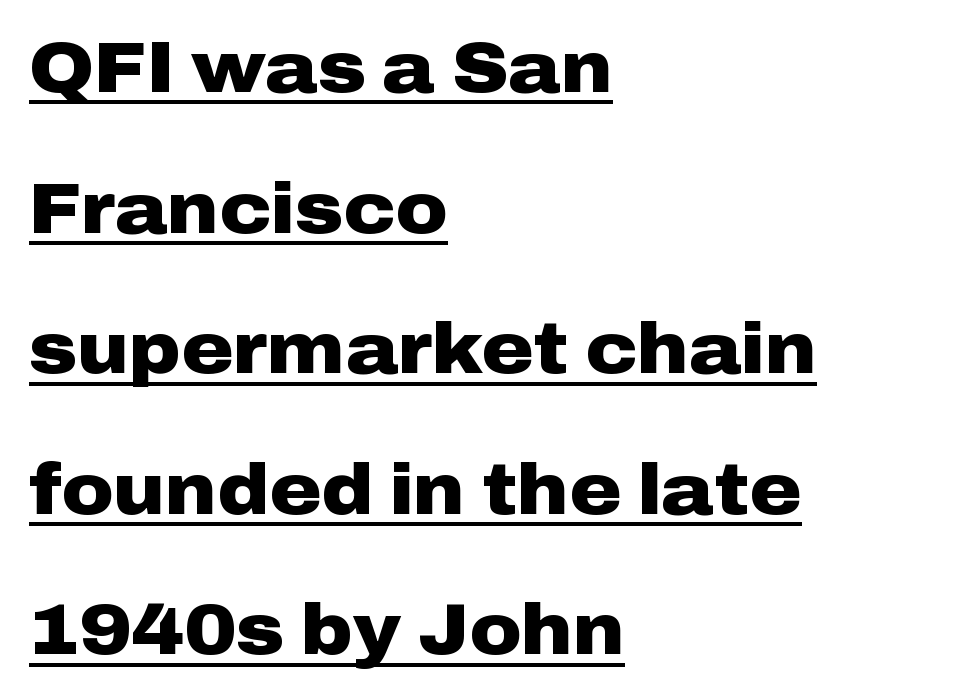
Default kerning and tracking; the words read as compact shapes. A typesetter would call this proportional, since set widths differ per character. Students, observe the line beneath the letters — that is underlining. Italic: no, the glyphs are upright roman. Each letter's strokes conclude bluntly, with no projecting serifs. Compared with an ordinary text face, these strokes are far heavier — a full bold.
